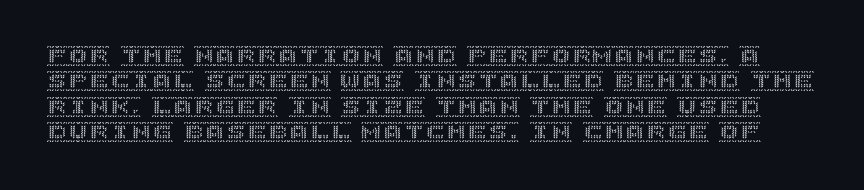
The image shows 21 px text type, upright; set line spacing 1.21x, normal letter spacing, not underlined.
